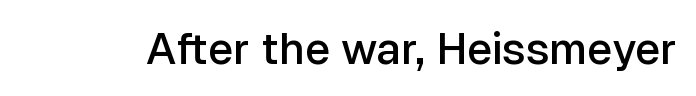
The image shows 44 px semibold sans-serif type, upright; set normal letter spacing, not underlined; low stroke contrast and a medium x-height.
